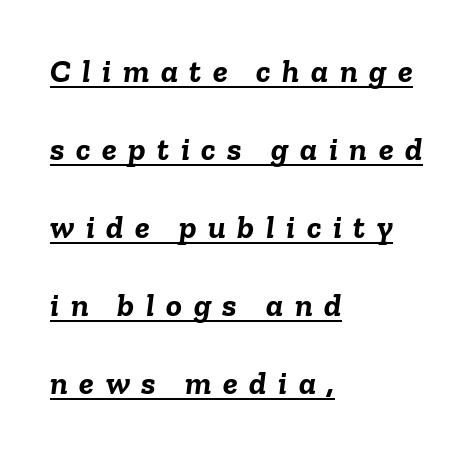
{"italic": "yes", "lean": "right", "slant_degrees": 6, "bold": "yes", "weight": "semibold", "width": "normal", "stroke_contrast": "low", "x_height": "medium", "monospaced": "no", "underline": "yes", "align": "left", "line_spacing": "loose", "line_spacing_ratio": 2.36, "letter_spacing": "wide", "letter_spacing_em": 0.35, "glyph_px": 33}
